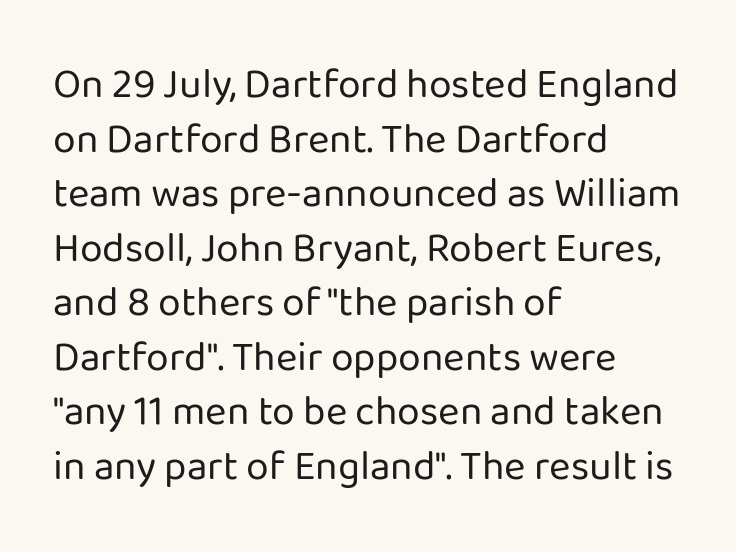
{"serif": "no", "italic": "no", "bold": "no", "weight": "regular", "width": "normal", "stroke_contrast": "low", "x_height": "medium", "monospaced": "no", "underline": "no", "align": "left", "line_spacing": "normal", "line_spacing_ratio": 1.33, "letter_spacing": "normal", "letter_spacing_em": 0.0, "glyph_px": 41}
